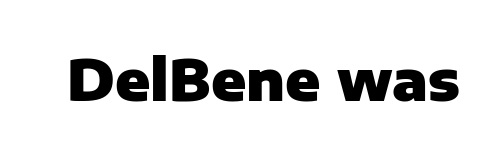
Q: Is the text bold? A: Yes.
Q: Is the text italic (slanted)? A: No, it is upright.
Q: Is the typeface a serif or a sans-serif typeface? A: Sans-serif.
Q: Is the text underlined? A: No.
Q: Is the spacing between letters normal or unusually wide? A: Normal.
Q: Width (condensed, normal, or wide)? A: Normal.
Q: Stroke contrast? A: Low.
Q: x-height? A: Medium.
Q: Monospaced? A: No.
